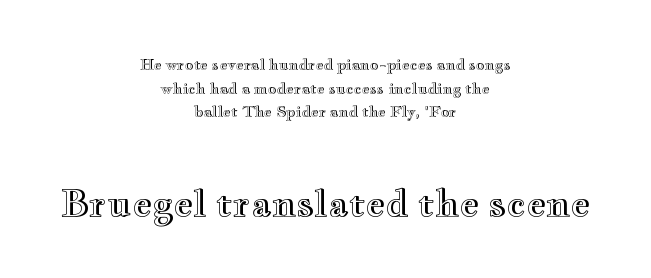
Q: Is the text italic (slanted)? A: No, it is upright.
Q: Is the text underlined? A: No.
Q: How is the paragraph aligned? A: Centered.
Q: Is the spacing between letters normal or unusually wide? A: Normal.
Q: Is the spacing between lines tight, normal or loose? A: Normal.
Q: Which block of text is set in a larger size, the first (top) or the second (bottom)? A: The second (bottom) one.
Q: Width (condensed, normal, or wide)? A: Wide.
Q: x-height? A: Small.
Q: Monospaced? A: No.
